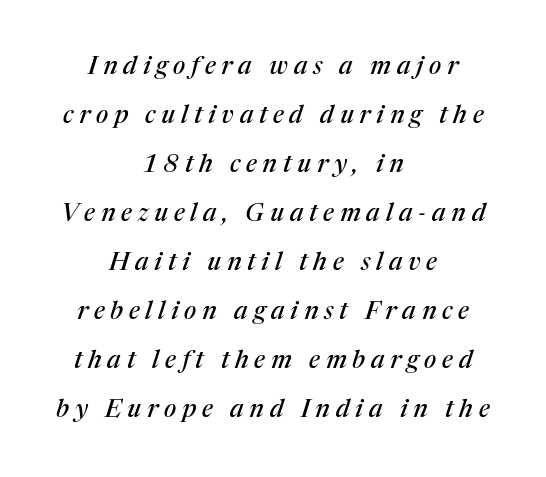
Q: Is the text italic (slanted)? A: Yes, it leans right by about 17 degrees.
Q: Is the text underlined? A: No.
Q: How is the paragraph aligned? A: Centered.
Q: Is the spacing between letters normal or unusually wide? A: Unusually wide.
Q: Is the spacing between lines tight, normal or loose? A: Loose.
